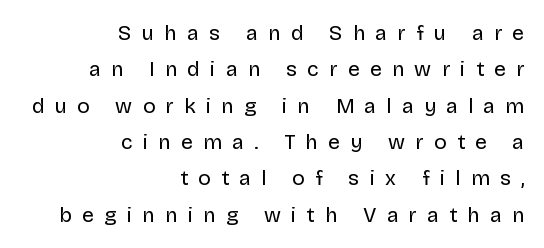
Q: Is the text bold? A: No.
Q: Is the text italic (slanted)? A: No, it is upright.
Q: Is the text underlined? A: No.
Q: How is the paragraph aligned? A: Right-aligned.
Q: Is the spacing between letters normal or unusually wide? A: Unusually wide.
